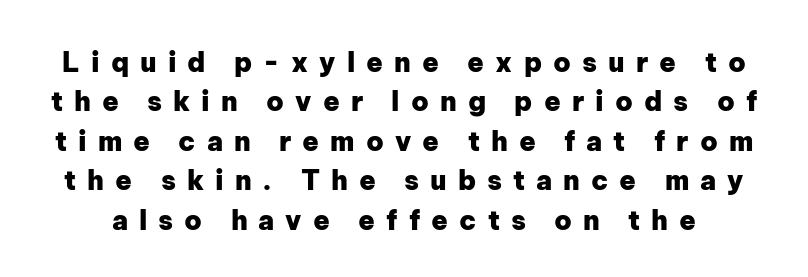
Lines of text with bare space underneath. Caption: expanded tracking, letters set apart. A normal amount of white space separates one row of letters from the next. Italic? Not at all — the glyphs are vertical. The font is running at its bold setting.
